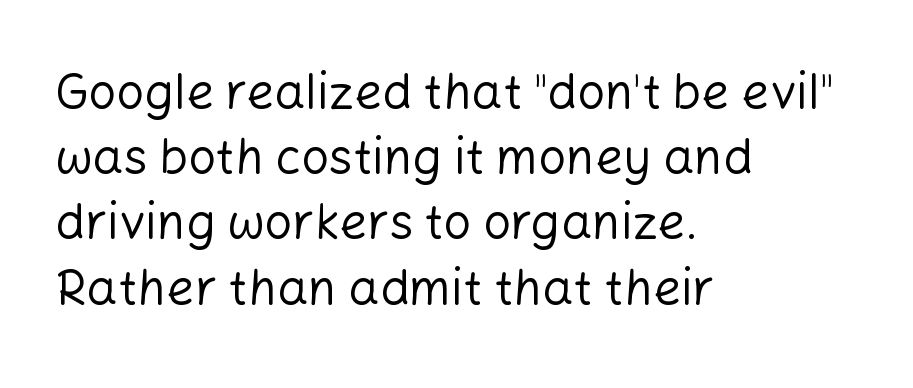
Each letter keeps its own natural width here, so spacing adapts to shape. The rendering anchors every line to the left-hand side. How are the letters spaced? Ordinarily, with no added tracking. Compared with a typical body face, this is equally light or lighter still. Any mark beneath the type? The region is blank. Baseline-to-baseline distance is the conventional proportion of letter height.
